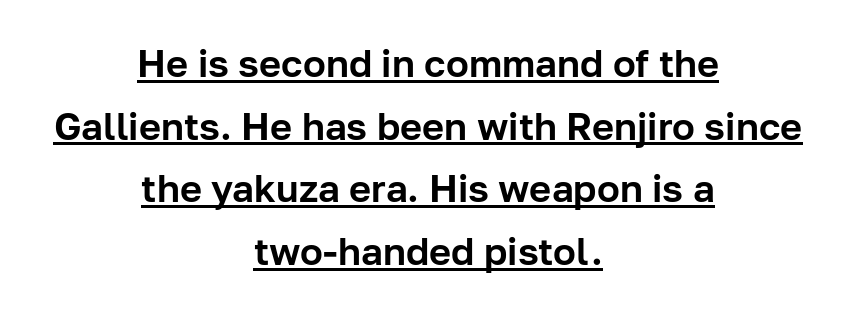
A student would call this center alignment; a typographer would say set centered. How would I describe the line gaps? Plain and ordinary. Nope, not italic — everything's standing straight. The letters carry no serifs — their stems end cleanly without finishing strokes. Think of a printed novel: that variable character pitch is what you see here.
